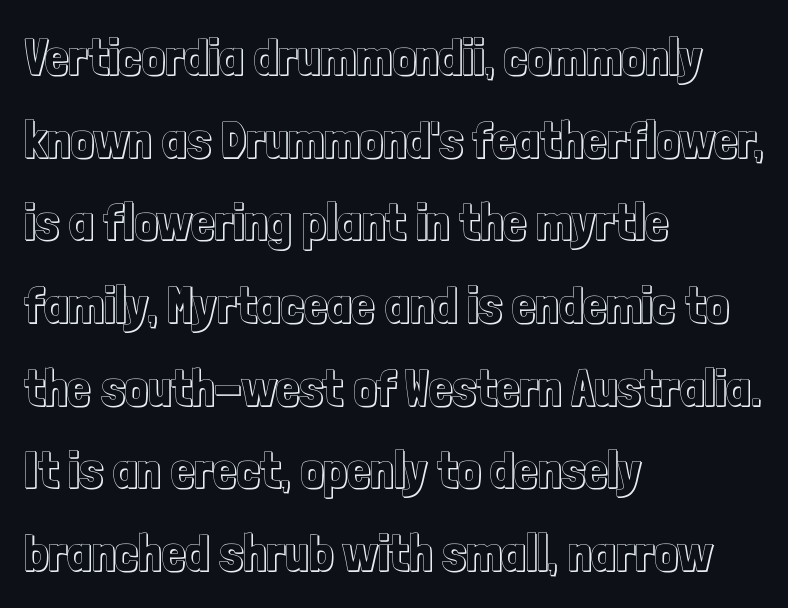
Here the designer chose a conventional face with non-uniform glyph widths. Students, note that the glyphs here touch the page at normal intervals. This rendering features lettering with no underline. Does the lettering tilt? It doesn't — this is upright. If you measured baseline to baseline, you'd find a middling distance. Visually the block forms a straight wall on the left and a jagged coastline on the right.
